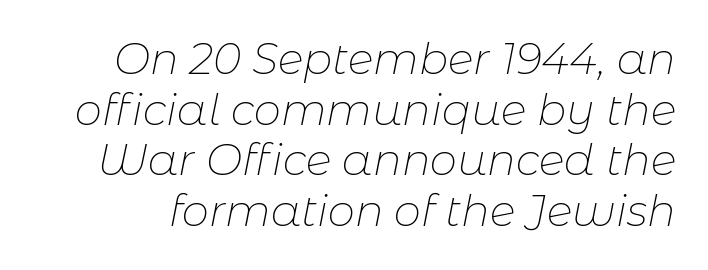
Q: Is the text bold? A: No.
Q: Is the text italic (slanted)? A: Yes, it leans right by about 11 degrees.
Q: Is the text underlined? A: No.
Q: Is the spacing between letters normal or unusually wide? A: Normal.
Q: Width (condensed, normal, or wide)? A: Normal.
Q: Stroke contrast? A: Low.
Q: x-height? A: Medium.
Q: Monospaced? A: No.
